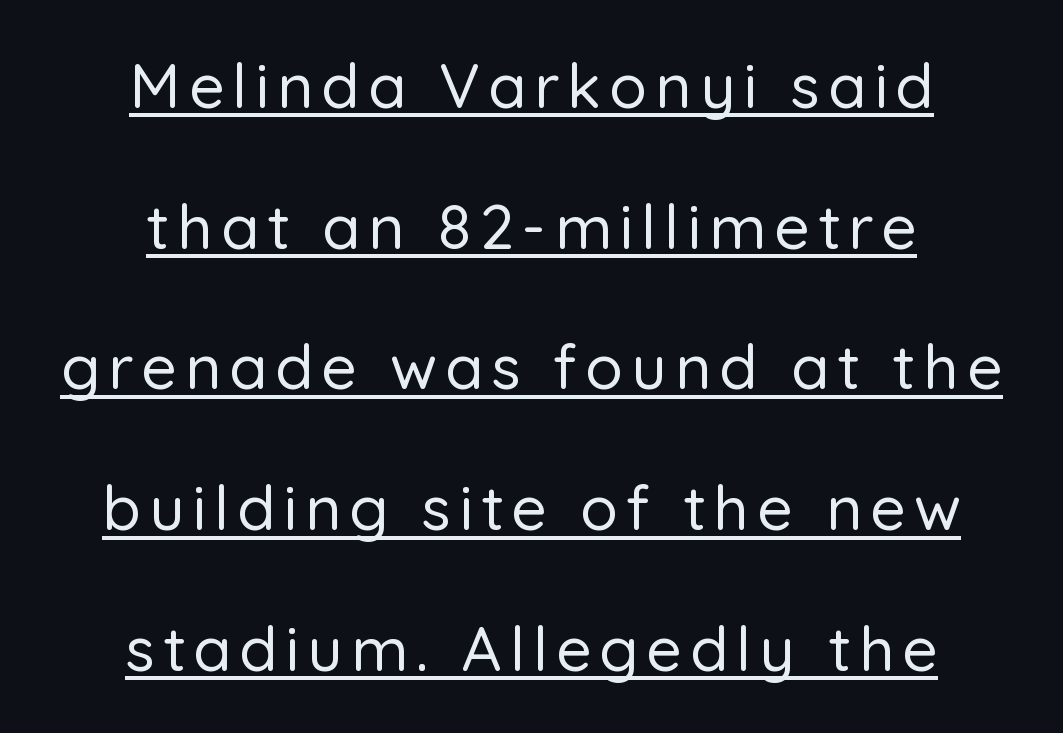
Q: Is the text italic (slanted)? A: No, it is upright.
Q: Is the typeface a serif or a sans-serif typeface? A: Sans-serif.
Q: Is the text underlined? A: Yes.
Q: How is the paragraph aligned? A: Centered.
Q: Is the spacing between lines tight, normal or loose? A: Loose.
Q: Width (condensed, normal, or wide)? A: Normal.
Q: Stroke contrast? A: Low.
Q: x-height? A: Medium.
Q: Monospaced? A: No.
